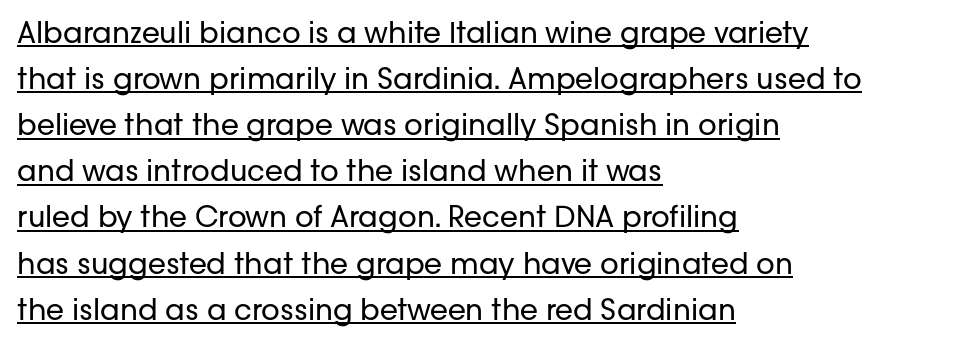
Q: Is the text bold? A: No.
Q: Is the text italic (slanted)? A: No, it is upright.
Q: Is the typeface a serif or a sans-serif typeface? A: Sans-serif.
Q: Is the text underlined? A: Yes.
Q: How is the paragraph aligned? A: Left-aligned.
Q: Is the spacing between letters normal or unusually wide? A: Normal.
Q: Is the spacing between lines tight, normal or loose? A: Normal.
Q: Width (condensed, normal, or wide)? A: Normal.
Q: Stroke contrast? A: Low.
Q: x-height? A: Medium.
Q: Monospaced? A: No.
